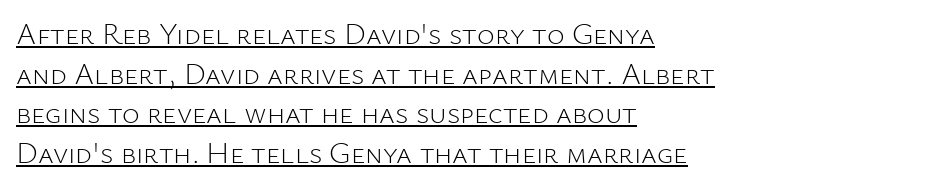
Q: Is the text bold? A: No.
Q: Is the text italic (slanted)? A: No, it is upright.
Q: Is the typeface a serif or a sans-serif typeface? A: Sans-serif.
Q: Is the text underlined? A: Yes.
Q: How is the paragraph aligned? A: Left-aligned.
Q: Is the spacing between letters normal or unusually wide? A: Normal.
Q: Is the spacing between lines tight, normal or loose? A: Normal.
Q: Width (condensed, normal, or wide)? A: Normal.
Q: Stroke contrast? A: Low.
Q: x-height? A: Medium.
Q: Monospaced? A: No.
